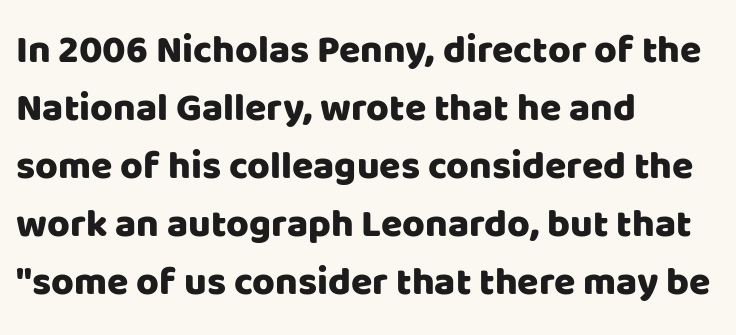
The image shows 39 px sans-serif type, upright; set left-aligned, normal line spacing (1.49x), normal letter spacing, not underlined; low stroke contrast and a large x-height.
